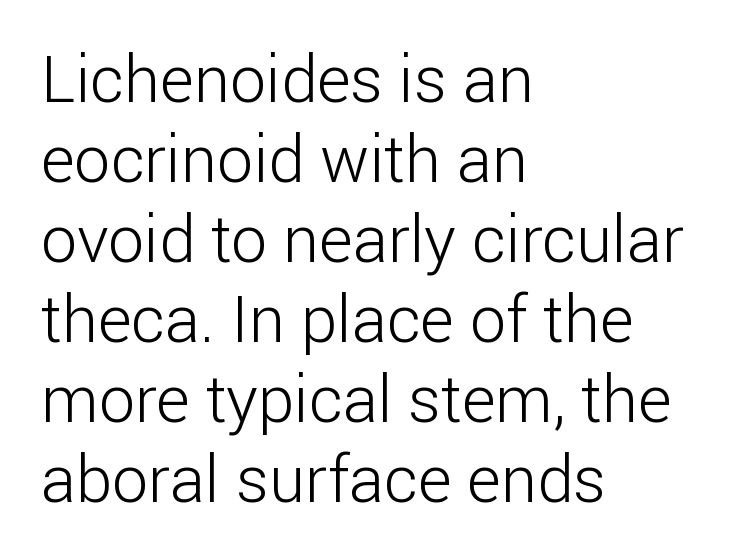
Q: Is the text bold? A: No.
Q: Is the text italic (slanted)? A: No, it is upright.
Q: Is the typeface a serif or a sans-serif typeface? A: Sans-serif.
Q: Is the text underlined? A: No.
Q: How is the paragraph aligned? A: Left-aligned.
Q: Is the spacing between letters normal or unusually wide? A: Normal.
Q: Width (condensed, normal, or wide)? A: Normal.
Q: Stroke contrast? A: Low.
Q: x-height? A: Medium.
Q: Monospaced? A: No.
